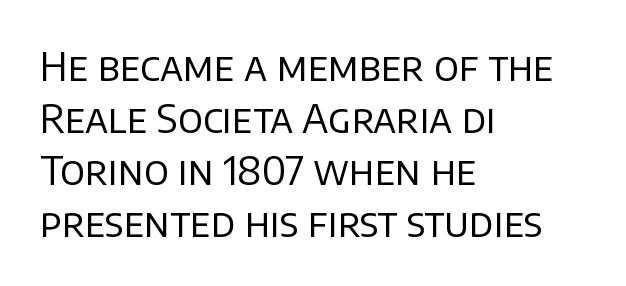
Q: Is the text bold? A: No.
Q: Is the text italic (slanted)? A: No, it is upright.
Q: Is the typeface a serif or a sans-serif typeface? A: Sans-serif.
Q: Is the text underlined? A: No.
Q: How is the paragraph aligned? A: Left-aligned.
Q: Is the spacing between letters normal or unusually wide? A: Normal.
Q: Is the spacing between lines tight, normal or loose? A: Normal.
Q: Width (condensed, normal, or wide)? A: Normal.
Q: Stroke contrast? A: Low.
Q: x-height? A: Large.
Q: Monospaced? A: No.
